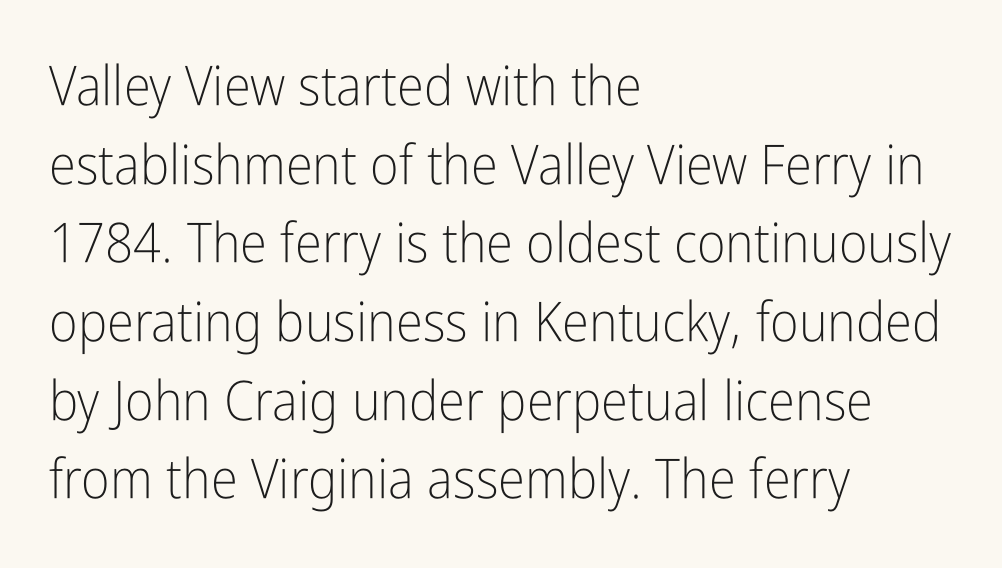
Q: Is the text bold? A: No.
Q: Is the text italic (slanted)? A: No, it is upright.
Q: Is the typeface a serif or a sans-serif typeface? A: Sans-serif.
Q: Is the text underlined? A: No.
Q: How is the paragraph aligned? A: Left-aligned.
Q: Is the spacing between letters normal or unusually wide? A: Normal.
Q: Is the spacing between lines tight, normal or loose? A: Normal.
Q: Width (condensed, normal, or wide)? A: Condensed.
Q: Stroke contrast? A: Low.
Q: x-height? A: Medium.
Q: Monospaced? A: No.
